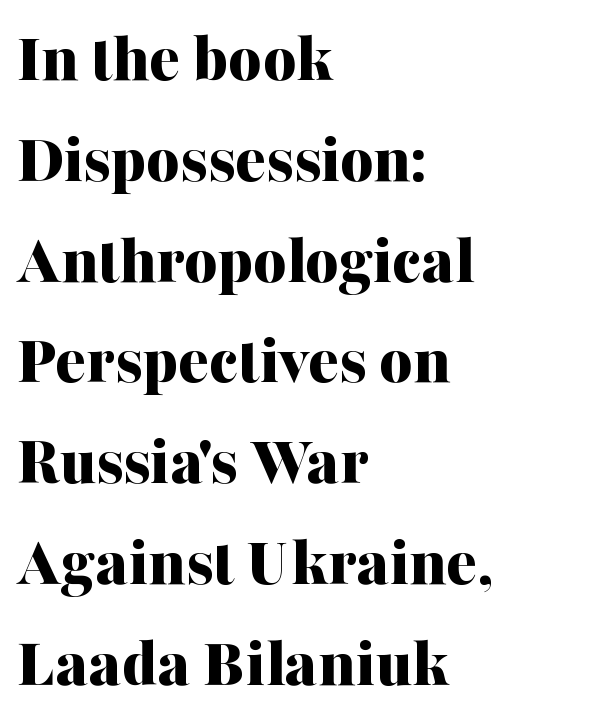
{"serif": "yes", "italic": "no", "bold": "yes", "weight": "bold", "width": "normal", "stroke_contrast": "medium", "x_height": "medium", "monospaced": "no", "underline": "no", "align": "left", "line_spacing": "normal", "line_spacing_ratio": 1.42, "letter_spacing": "normal", "letter_spacing_em": 0.0, "glyph_px": 71}
